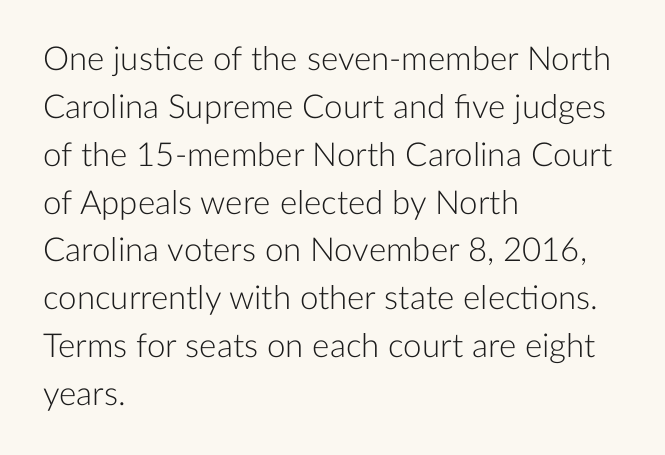
Q: Is the text bold? A: No.
Q: Is the text italic (slanted)? A: No, it is upright.
Q: Is the typeface a serif or a sans-serif typeface? A: Sans-serif.
Q: Is the text underlined? A: No.
Q: How is the paragraph aligned? A: Left-aligned.
Q: Is the spacing between letters normal or unusually wide? A: Normal.
Q: Is the spacing between lines tight, normal or loose? A: Normal.
Q: Width (condensed, normal, or wide)? A: Normal.
Q: Stroke contrast? A: Low.
Q: x-height? A: Medium.
Q: Monospaced? A: No.
